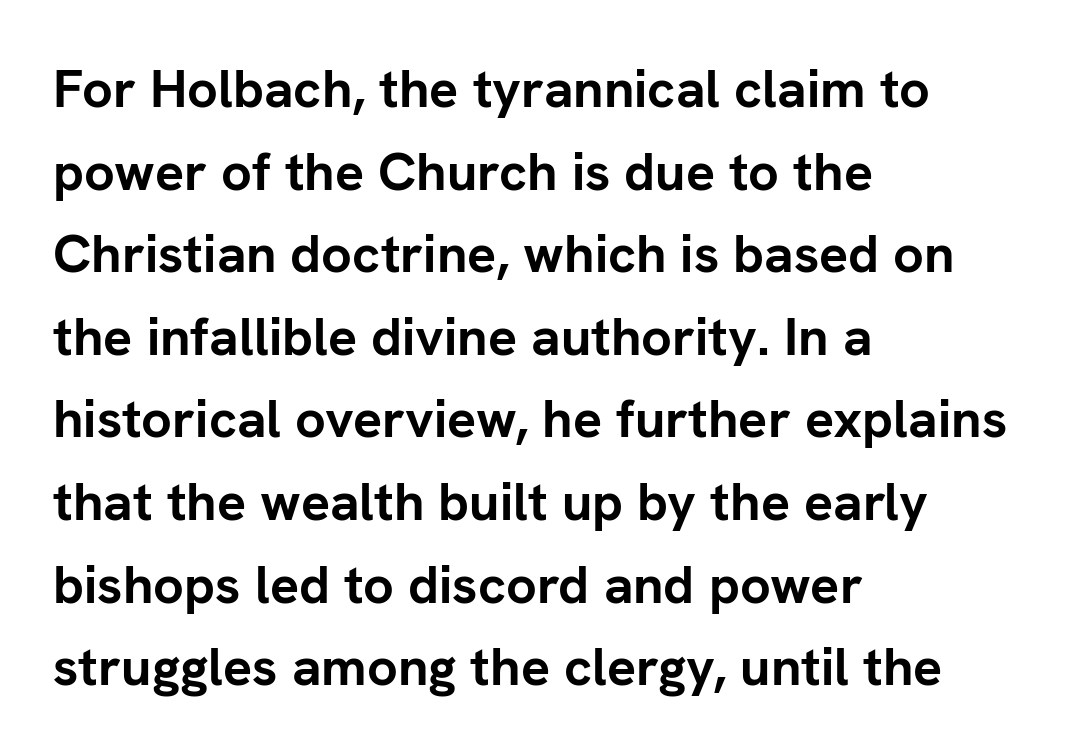
{"serif": "no", "italic": "no", "bold": "yes", "weight": "semibold", "width": "normal", "stroke_contrast": "low", "x_height": "medium", "monospaced": "no", "underline": "no", "align": "left", "line_spacing": "normal", "line_spacing_ratio": 1.53, "letter_spacing": "normal", "letter_spacing_em": 0.0, "glyph_px": 54}
